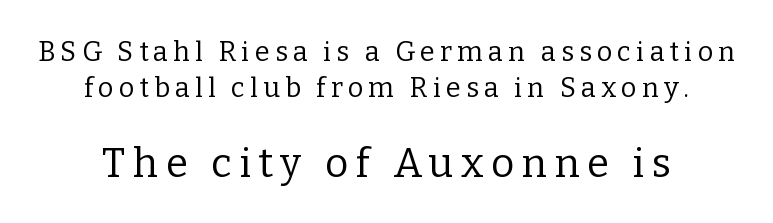
The image shows 40 px regular-weight serif type, upright; set normal line spacing (1.33x), not underlined; the second (bottom) block is 1.48x larger; low stroke contrast and a medium x-height.
